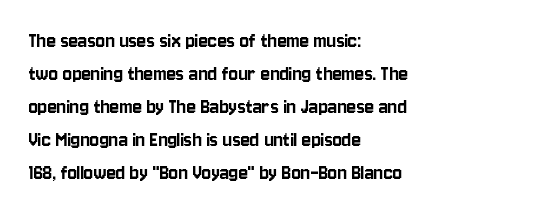
Q: Is the text italic (slanted)? A: No, it is upright.
Q: Is the text underlined? A: No.
Q: How is the paragraph aligned? A: Left-aligned.
Q: Is the spacing between letters normal or unusually wide? A: Normal.
Q: Is the spacing between lines tight, normal or loose? A: Normal.
